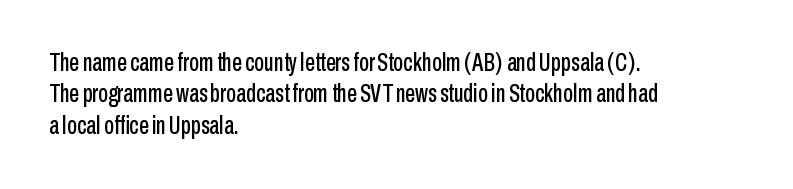
The space directly below the letters is spotless. Whoever set this chose a conventional vertical rhythm. The typesetter chose a ragged-right arrangement here. Posture: straight, roman, zero tilt. Standard letterfit; no display-style spreading of the glyphs.
